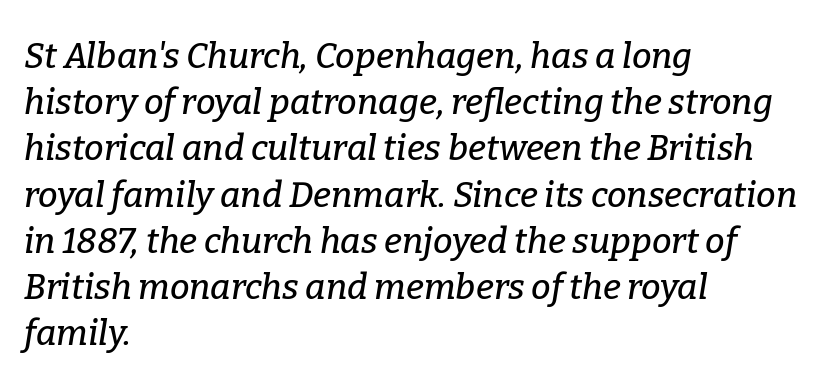
Q: Is the text italic (slanted)? A: Yes, it leans right by about 9 degrees.
Q: Is the typeface a serif or a sans-serif typeface? A: Serif.
Q: Is the text underlined? A: No.
Q: How is the paragraph aligned? A: Left-aligned.
Q: Is the spacing between letters normal or unusually wide? A: Normal.
Q: Is the spacing between lines tight, normal or loose? A: Normal.
Q: Width (condensed, normal, or wide)? A: Normal.
Q: Stroke contrast? A: Low.
Q: x-height? A: Medium.
Q: Monospaced? A: No.
